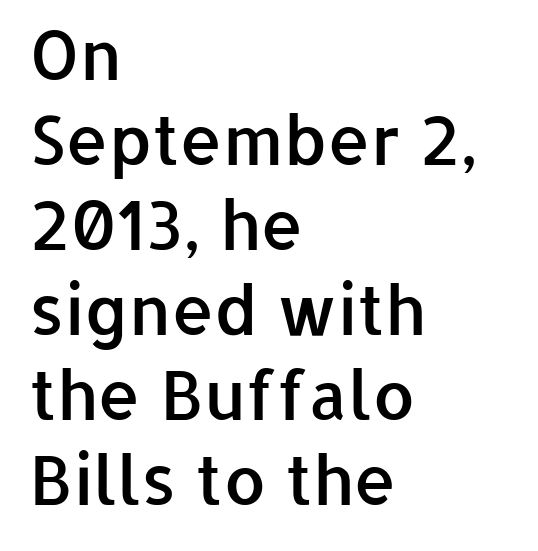
The type is set solid horizontally, with unmodified tracking. Horizontal alignment here is leftward, the default for most running prose. The space beneath each line is pristine and unruled. Think of a printed novel: that variable character pitch is what you see here. Evenly set lines give the paragraph a standard silhouette.
